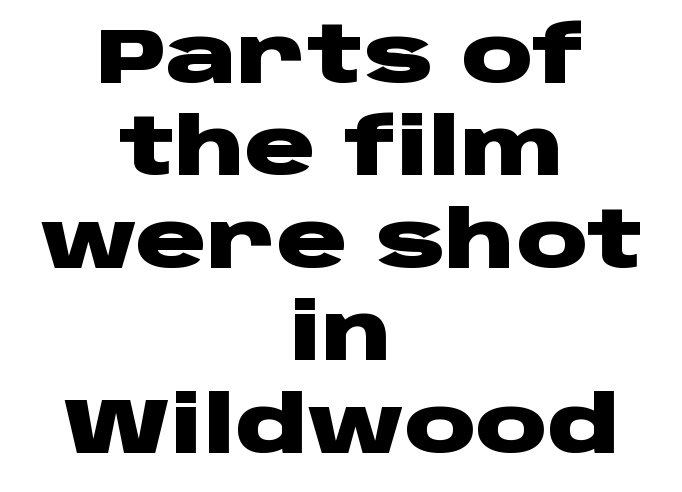
Q: Is the text bold? A: Yes.
Q: Is the text italic (slanted)? A: No, it is upright.
Q: Is the typeface a serif or a sans-serif typeface? A: Sans-serif.
Q: Is the text underlined? A: No.
Q: How is the paragraph aligned? A: Centered.
Q: Is the spacing between letters normal or unusually wide? A: Normal.
Q: Width (condensed, normal, or wide)? A: Wide.
Q: Stroke contrast? A: Low.
Q: x-height? A: Large.
Q: Monospaced? A: No.
